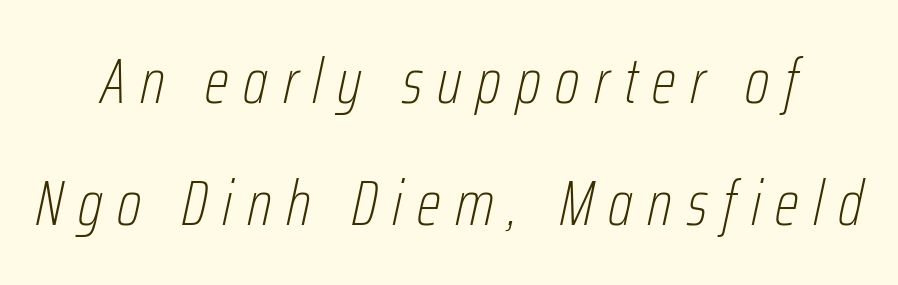
Q: Is the text bold? A: No.
Q: Is the text italic (slanted)? A: Yes, it leans right by about 12 degrees.
Q: Is the text underlined? A: No.
Q: Is the spacing between letters normal or unusually wide? A: Unusually wide.
Q: Is the spacing between lines tight, normal or loose? A: Loose.
Q: Width (condensed, normal, or wide)? A: Condensed.
Q: Stroke contrast? A: Low.
Q: x-height? A: Medium.
Q: Monospaced? A: No.
